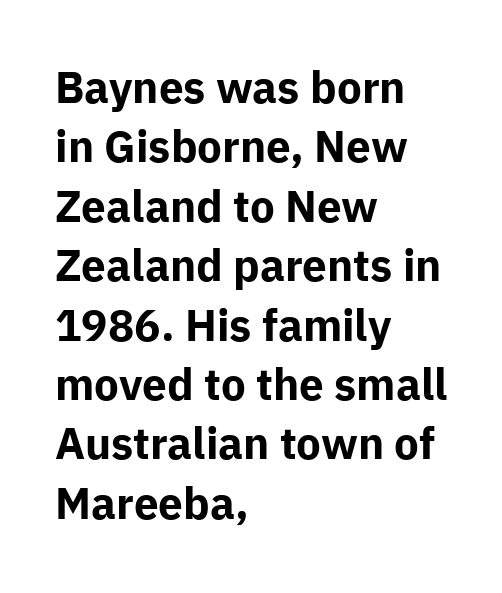
Successive baselines arrive at the customary interval. Italic: no, the glyphs are upright roman. Each letter keeps its own natural width here, so spacing adapts to shape. The space directly below the letters is spotless. Heavy-handed strokes throughout: this text is bold.
